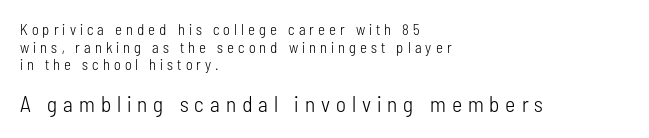
Q: Is the text bold? A: No.
Q: Is the text italic (slanted)? A: No, it is upright.
Q: Is the text underlined? A: No.
Q: How is the paragraph aligned? A: Left-aligned.
Q: Is the spacing between letters normal or unusually wide? A: Unusually wide.
Q: Which block of text is set in a larger size, the first (top) or the second (bottom)? A: The second (bottom) one.
